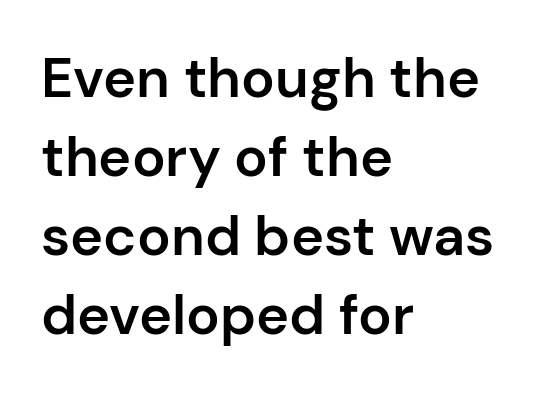
{"serif": "no", "italic": "no", "bold": "semi", "weight": "semibold", "width": "normal", "stroke_contrast": "low", "x_height": "medium", "monospaced": "no", "underline": "no", "align": "left", "line_spacing": "normal", "line_spacing_ratio": 1.41, "letter_spacing": "normal", "letter_spacing_em": 0.0, "glyph_px": 56}
